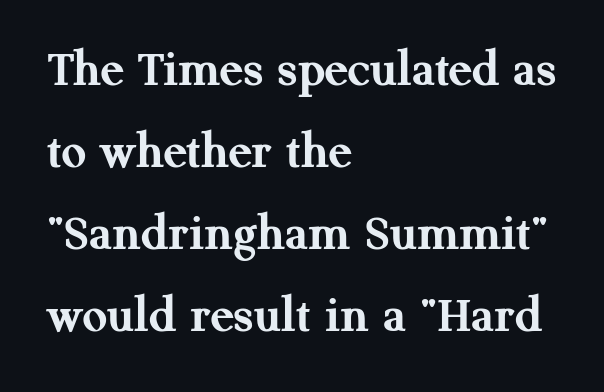
Compared with typical paragraphs, the rows here are spaced about the same. The lettering holds an erect, upright posture throughout. Is the block centered? No — it sits flush against the left margin. The letters carry serifs — small finishing strokes at the ends of their stems. As a designer I'd log this as weight 700, bold. You could not count columns in this text — the font is proportionally spaced.
